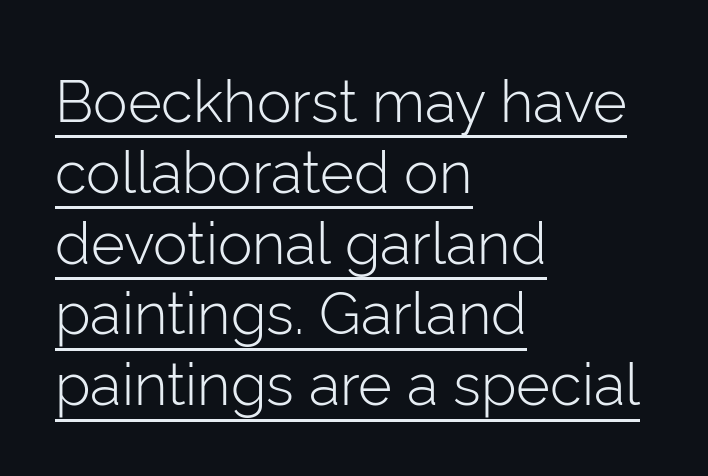
The image shows 58 px light sans-serif type, upright; set left-aligned, line spacing 1.22x, normal letter spacing, underlined; low stroke contrast and a medium x-height.
